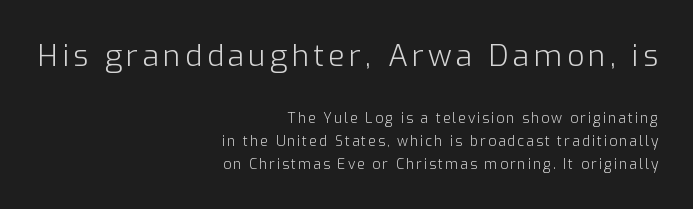
Vertical stems look standard width or narrower in stroke. Regarding serifs, this sample does without them. If you drew a ruler down the right edge, every line would touch it. Rows of type keep a routine distance in the vertical direction. Bigger letters appear in the top chunk; the bottom chunk is reduced.
